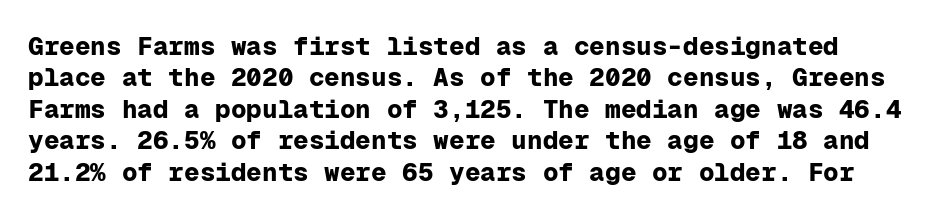
The image shows 26 px bold type, upright; set line spacing 1.21x, normal letter spacing, not underlined.
